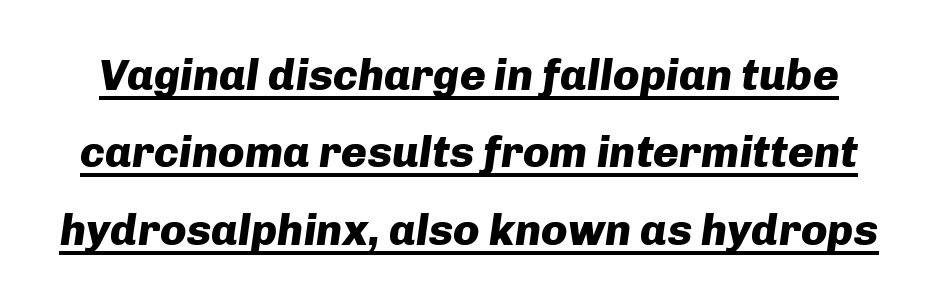
This sample has the flowing, uneven cadence of proportional lettering. Heft: maximum for text — a bold. This is oblique type, the kind used for emphasis or titles. Caption: lettering with a line underneath. Honestly, the letter spacing is just normal — you wouldn't notice it.
